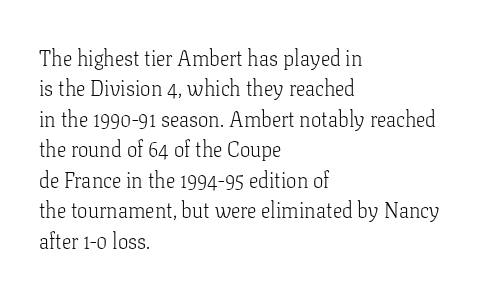
Q: Is the text bold? A: No.
Q: Is the text italic (slanted)? A: No, it is upright.
Q: Is the text underlined? A: No.
Q: How is the paragraph aligned? A: Left-aligned.
Q: Is the spacing between letters normal or unusually wide? A: Normal.
Q: Is the spacing between lines tight, normal or loose? A: Normal.
